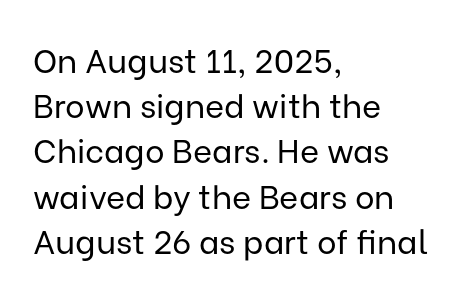
Varying glyph widths throughout — classic text-font behaviour. Underline: absent. The line texture is even and compact thanks to regular tracking. Does the type have serifs? No, each stem ends abruptly. What's the leading like? Ordinary, nothing unusual.
